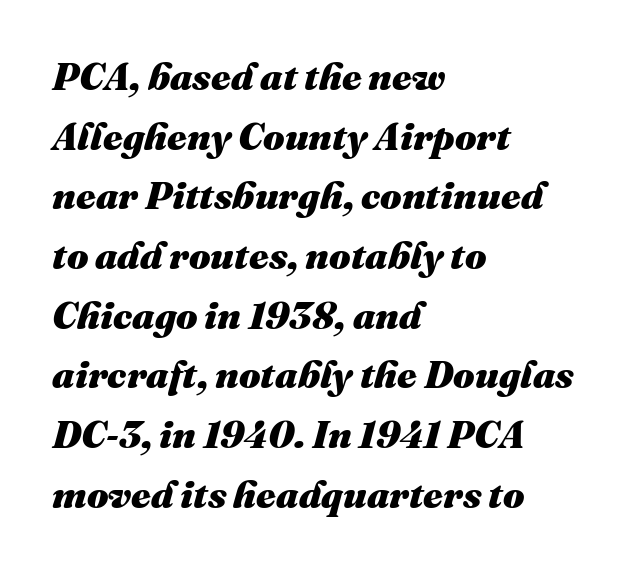
Q: Is the text bold? A: Yes.
Q: Is the text italic (slanted)? A: Yes, it leans right by about 16 degrees.
Q: Is the text underlined? A: No.
Q: How is the paragraph aligned? A: Left-aligned.
Q: Is the spacing between letters normal or unusually wide? A: Normal.
Q: Is the spacing between lines tight, normal or loose? A: Normal.
Q: Width (condensed, normal, or wide)? A: Normal.
Q: Stroke contrast? A: Medium.
Q: x-height? A: Medium.
Q: Monospaced? A: No.
